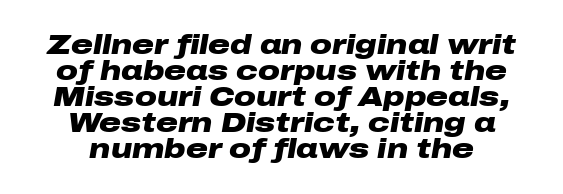
{"italic": "yes", "lean": "right", "slant_degrees": 10, "bold": "yes", "underline": "no", "line_spacing": "tight", "line_spacing_ratio": 0.96, "letter_spacing": "normal", "letter_spacing_em": 0.0, "glyph_px": 27}
